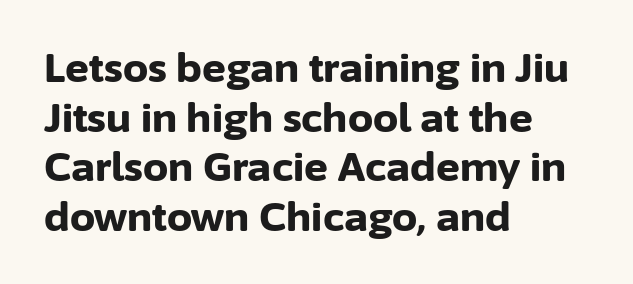
Q: Is the text bold? A: Yes.
Q: Is the text italic (slanted)? A: No, it is upright.
Q: Is the typeface a serif or a sans-serif typeface? A: Sans-serif.
Q: Is the text underlined? A: No.
Q: How is the paragraph aligned? A: Left-aligned.
Q: Is the spacing between letters normal or unusually wide? A: Normal.
Q: Width (condensed, normal, or wide)? A: Normal.
Q: Stroke contrast? A: Low.
Q: x-height? A: Medium.
Q: Monospaced? A: No.
